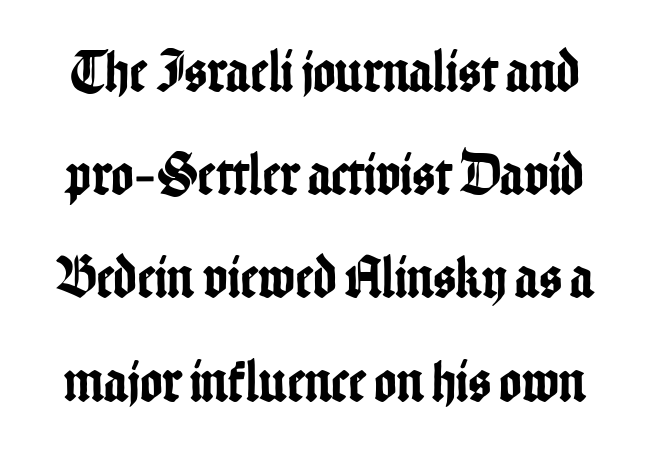
Quick note: underline off. Tracking value appears to be zero — textbook default spacing. Think of a printed novel: that variable character pitch is what you see here. Check where the strokes stop: nothing finishes them off — pure sans. This sample uses an upright cut, with every glyph sitting square on the baseline.
